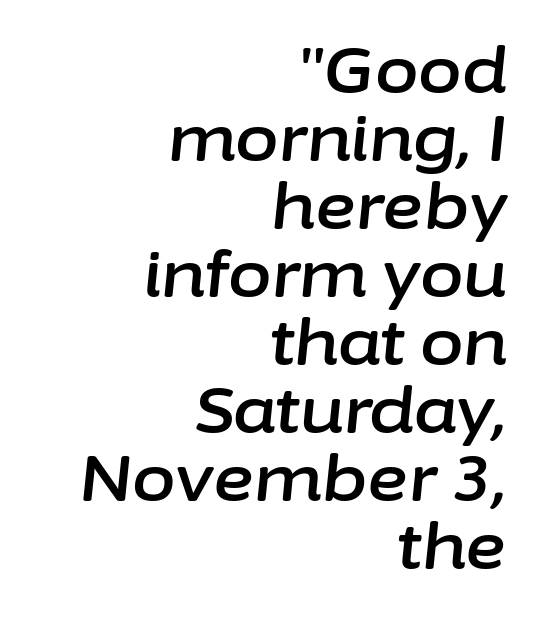
{"italic": "yes", "lean": "right", "slant_degrees": 6, "width": "normal", "stroke_contrast": "low", "x_height": "medium", "monospaced": "no", "underline": "no", "align": "right", "line_spacing": "tight", "line_spacing_ratio": 1.08, "letter_spacing": "normal", "letter_spacing_em": 0.0, "glyph_px": 63}
